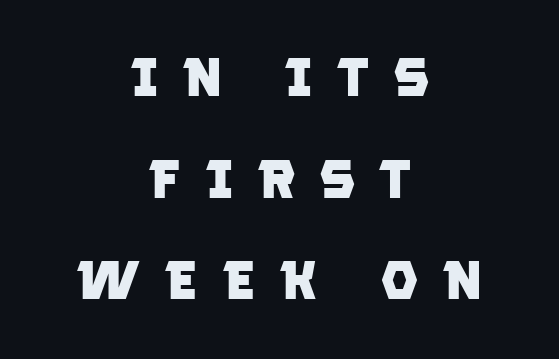
{"serif": "no", "bold": "yes", "weight": "heavy", "width": "normal", "stroke_contrast": "low", "x_height": "large", "monospaced": "no", "underline": "no", "align": "center", "line_spacing_ratio": 1.88, "letter_spacing": "wide", "letter_spacing_em": 0.43, "glyph_px": 54}
